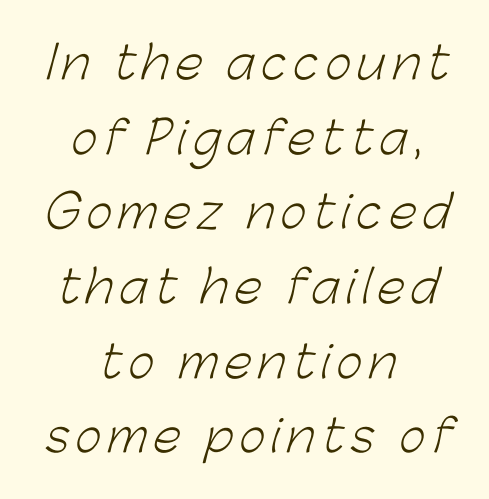
{"serif": "no", "bold": "no", "weight": "light", "width": "normal", "stroke_contrast": "low", "x_height": "medium", "monospaced": "no", "underline": "no", "align": "center", "line_spacing": "normal", "line_spacing_ratio": 1.66, "glyph_px": 45}
